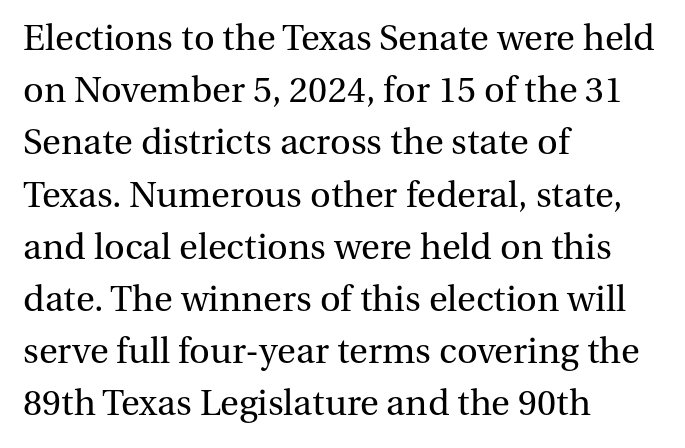
The image shows 36 px regular-weight serif type, upright; set left-aligned, normal line spacing (1.45x), normal letter spacing, not underlined; medium stroke contrast and a medium x-height.
